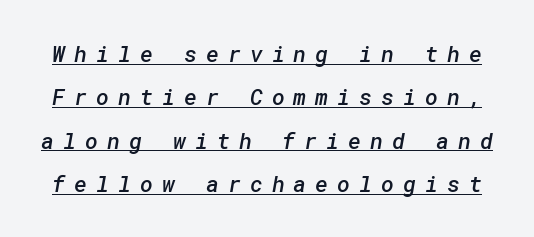
Q: Is the text bold? A: Semi-bold.
Q: Is the text underlined? A: Yes.
Q: Is the spacing between letters normal or unusually wide? A: Unusually wide.
Q: Is the spacing between lines tight, normal or loose? A: Loose.
